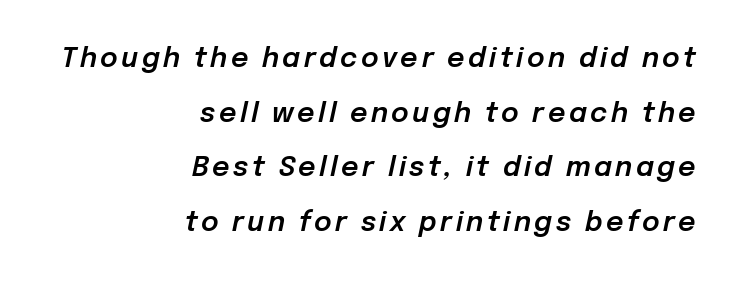
Compared with ordinary roman type, these characters are visibly tilted. Rule under the text: the space is simply empty. Short and long lines alike share a common ending point at right. Reading down the column, the eye jumps a long way to each next line.
